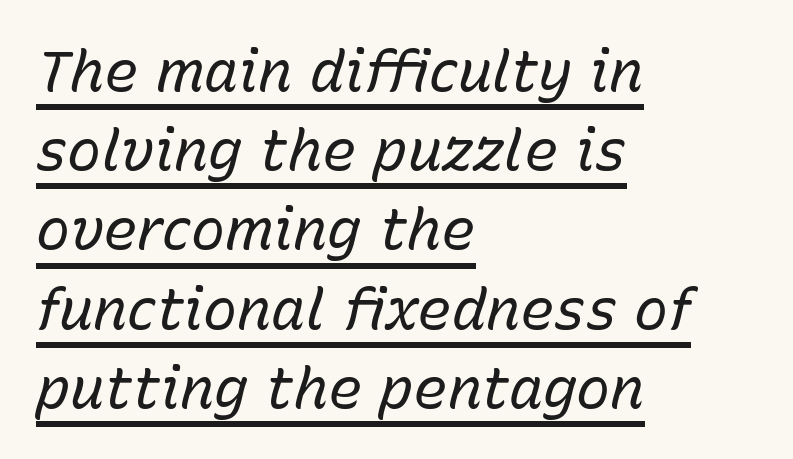
The passage shown is typed in a proportional face where columns would drift. Does the leading feel generous? No, just average. Somebody hit Ctrl+U on this one — the words are underlined. Stems here are at most as thick as an everyday book face.
